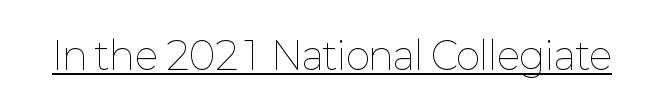
Q: Is the text bold? A: No.
Q: Is the text italic (slanted)? A: No, it is upright.
Q: Is the text underlined? A: Yes.
Q: Is the spacing between letters normal or unusually wide? A: Normal.
Q: Width (condensed, normal, or wide)? A: Normal.
Q: Stroke contrast? A: Low.
Q: x-height? A: Medium.
Q: Monospaced? A: No.
